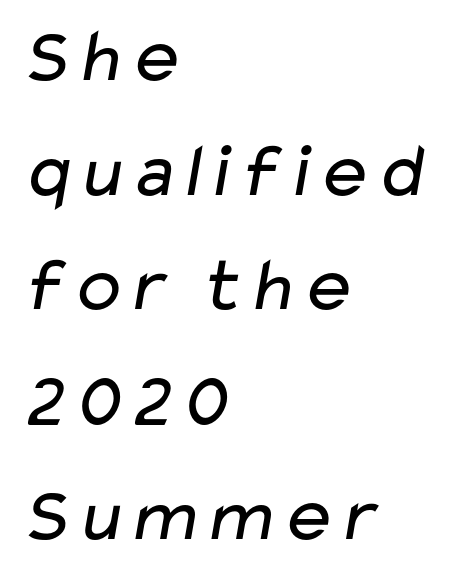
The image shows 77 px regular-weight, wide sans-serif type; set left-aligned, normal line spacing (1.49x), normal letter spacing, not underlined; low stroke contrast and a medium x-height.
